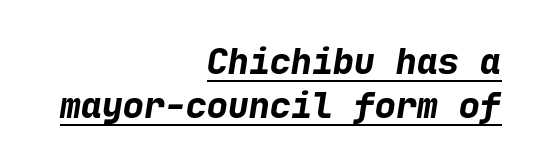
Q: Is the text bold? A: Yes.
Q: Is the typeface a serif or a sans-serif typeface? A: Sans-serif.
Q: Is the text underlined? A: Yes.
Q: How is the paragraph aligned? A: Right-aligned.
Q: Is the spacing between letters normal or unusually wide? A: Normal.
Q: Is the spacing between lines tight, normal or loose? A: Normal.
Q: Width (condensed, normal, or wide)? A: Normal.
Q: Stroke contrast? A: Low.
Q: x-height? A: Medium.
